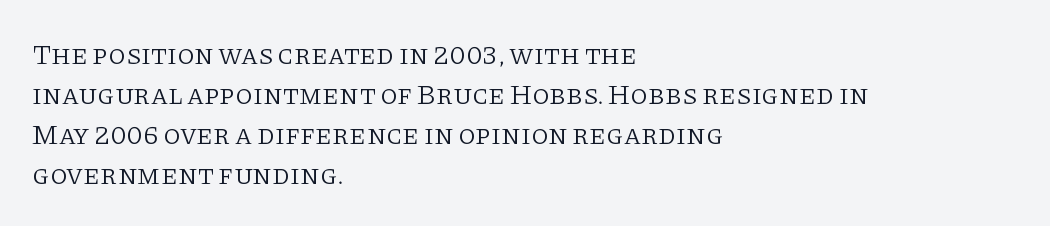
Q: Is the text bold? A: No.
Q: Is the text italic (slanted)? A: No, it is upright.
Q: Is the typeface a serif or a sans-serif typeface? A: Serif.
Q: Is the text underlined? A: No.
Q: How is the paragraph aligned? A: Left-aligned.
Q: Is the spacing between letters normal or unusually wide? A: Normal.
Q: Is the spacing between lines tight, normal or loose? A: Normal.
Q: Width (condensed, normal, or wide)? A: Normal.
Q: Stroke contrast? A: Low.
Q: x-height? A: Large.
Q: Monospaced? A: No.
